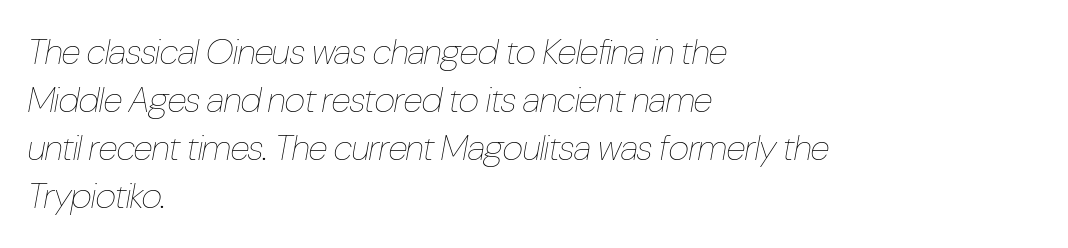
Q: Is the text bold? A: No.
Q: Is the text italic (slanted)? A: Yes, it leans right by about 10 degrees.
Q: Is the text underlined? A: No.
Q: How is the paragraph aligned? A: Left-aligned.
Q: Is the spacing between letters normal or unusually wide? A: Normal.
Q: Is the spacing between lines tight, normal or loose? A: Normal.
Q: Width (condensed, normal, or wide)? A: Condensed.
Q: Stroke contrast? A: Low.
Q: x-height? A: Medium.
Q: Monospaced? A: No.
